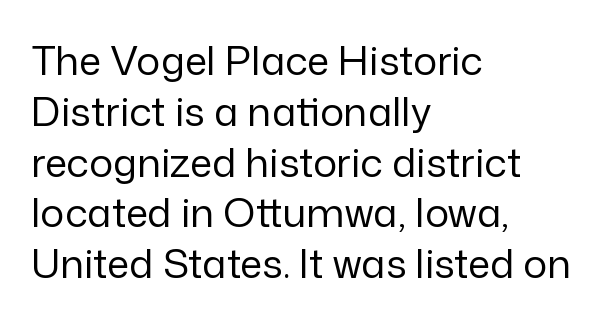
Q: Is the text bold? A: No.
Q: Is the text italic (slanted)? A: No, it is upright.
Q: Is the typeface a serif or a sans-serif typeface? A: Sans-serif.
Q: Is the text underlined? A: No.
Q: How is the paragraph aligned? A: Left-aligned.
Q: Is the spacing between letters normal or unusually wide? A: Normal.
Q: Is the spacing between lines tight, normal or loose? A: Normal.
Q: Width (condensed, normal, or wide)? A: Normal.
Q: Stroke contrast? A: Low.
Q: x-height? A: Medium.
Q: Monospaced? A: No.
